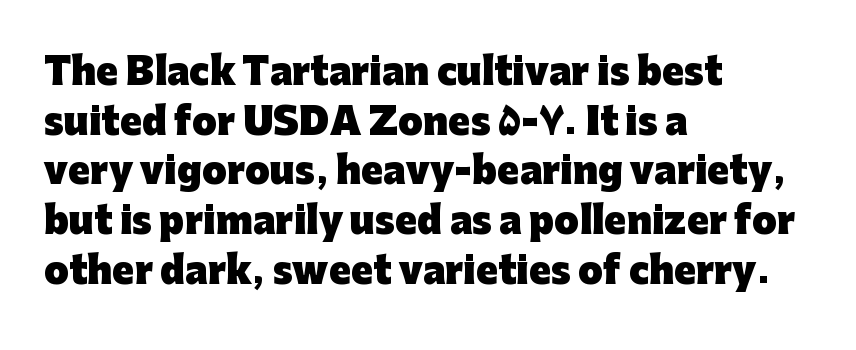
Q: Is the text bold? A: Yes.
Q: Is the text italic (slanted)? A: No, it is upright.
Q: Is the typeface a serif or a sans-serif typeface? A: Sans-serif.
Q: Is the text underlined? A: No.
Q: How is the paragraph aligned? A: Left-aligned.
Q: Is the spacing between letters normal or unusually wide? A: Normal.
Q: Is the spacing between lines tight, normal or loose? A: Normal.
Q: Width (condensed, normal, or wide)? A: Normal.
Q: Stroke contrast? A: Low.
Q: x-height? A: Medium.
Q: Monospaced? A: No.
